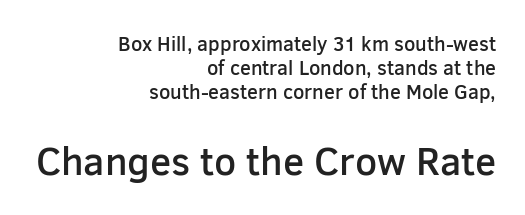
The letters carry no serifs — their stems end cleanly without finishing strokes. Right-aligned paragraph, ragged on the left. The rendering uses natural spacing where letterforms have individual widths. Tall strokes in this sample are plumb rather than angled. Students, this is semibold: more ink than regular, less than bold.
